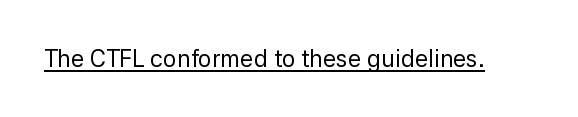
Q: Is the text bold? A: No.
Q: Is the text italic (slanted)? A: No, it is upright.
Q: Is the text underlined? A: Yes.
Q: Is the spacing between letters normal or unusually wide? A: Normal.
